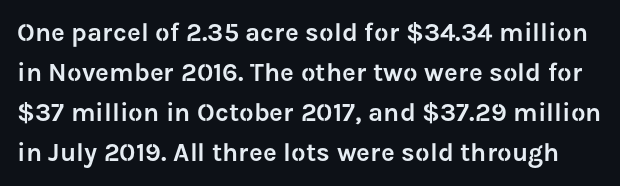
Q: Is the text italic (slanted)? A: No, it is upright.
Q: Is the text underlined? A: No.
Q: Is the spacing between letters normal or unusually wide? A: Normal.
Q: Is the spacing between lines tight, normal or loose? A: Normal.
